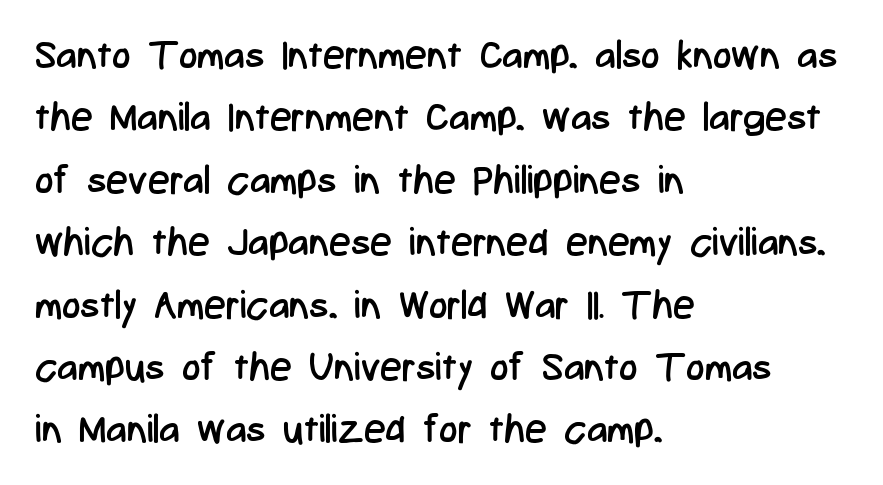
{"serif": "no", "italic": "no", "bold": "no", "weight": "regular", "width": "condensed", "stroke_contrast": "low", "x_height": "medium", "monospaced": "no", "underline": "no", "align": "left", "line_spacing": "normal", "line_spacing_ratio": 1.6, "letter_spacing": "normal", "letter_spacing_em": 0.0, "glyph_px": 39}
